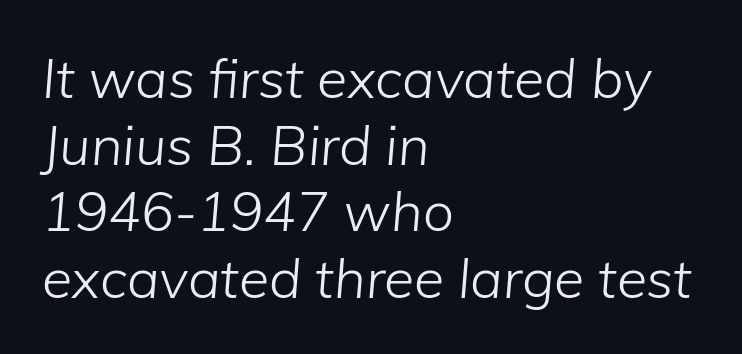
Q: Is the text bold? A: No.
Q: Is the text italic (slanted)? A: Yes, it leans right by about 5 degrees.
Q: Is the text underlined? A: No.
Q: How is the paragraph aligned? A: Left-aligned.
Q: Is the spacing between letters normal or unusually wide? A: Normal.
Q: Width (condensed, normal, or wide)? A: Normal.
Q: Stroke contrast? A: Low.
Q: x-height? A: Medium.
Q: Monospaced? A: No.
